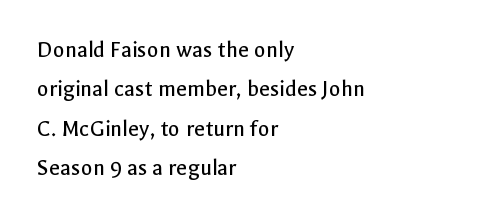
The image shows 24 px text type, upright; set left-aligned, normal line spacing (1.64x), normal letter spacing, not underlined.
